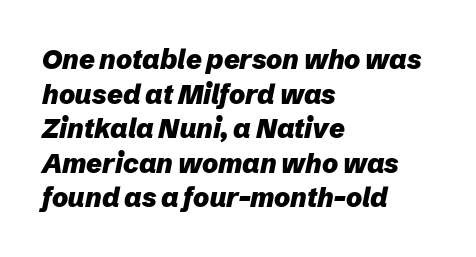
Honestly, there is no underline to notice here at all. Looking at the ascenders, they clearly lean. Every letter is thick-stroked: bold, no question. The tracking reads as untouched default to a designer's eye.
